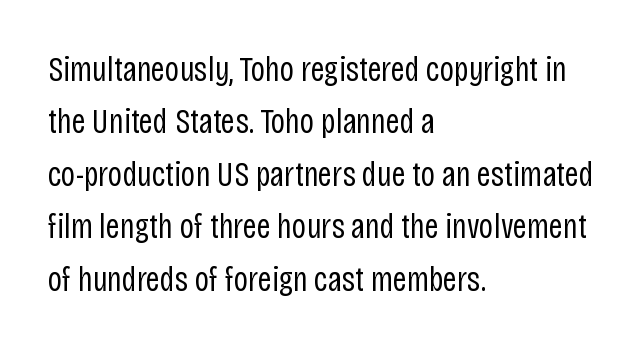
Q: Is the text bold? A: No.
Q: Is the text italic (slanted)? A: No, it is upright.
Q: Is the typeface a serif or a sans-serif typeface? A: Sans-serif.
Q: Is the text underlined? A: No.
Q: How is the paragraph aligned? A: Left-aligned.
Q: Is the spacing between letters normal or unusually wide? A: Normal.
Q: Is the spacing between lines tight, normal or loose? A: Normal.
Q: Width (condensed, normal, or wide)? A: Condensed.
Q: Stroke contrast? A: Low.
Q: x-height? A: Large.
Q: Monospaced? A: No.
